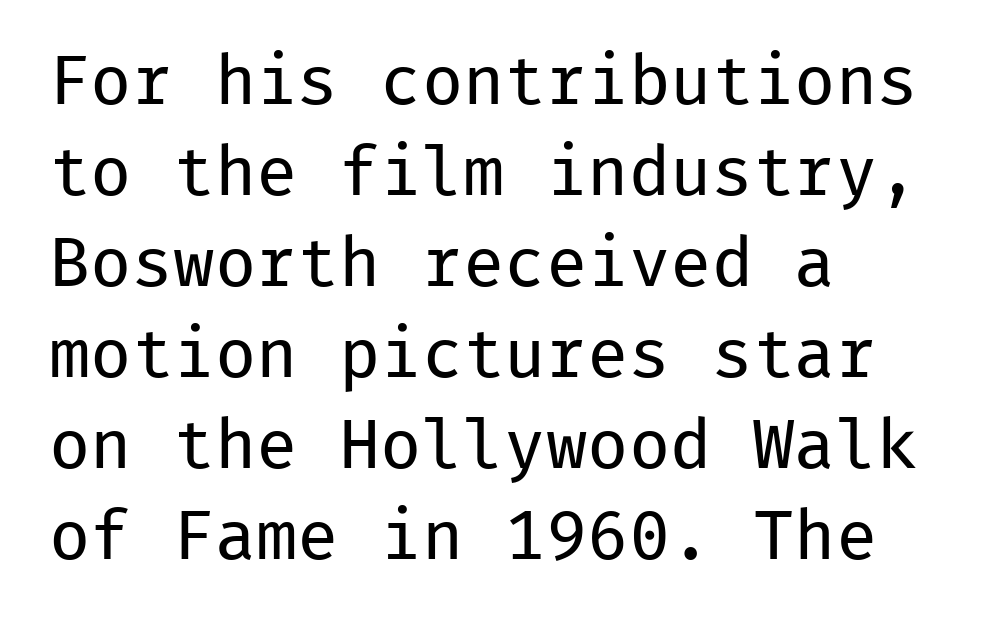
The image shows 69 px regular-weight sans-serif type, upright, monospaced; set left-aligned, normal line spacing (1.32x), normal letter spacing, not underlined; low stroke contrast and a medium x-height.
